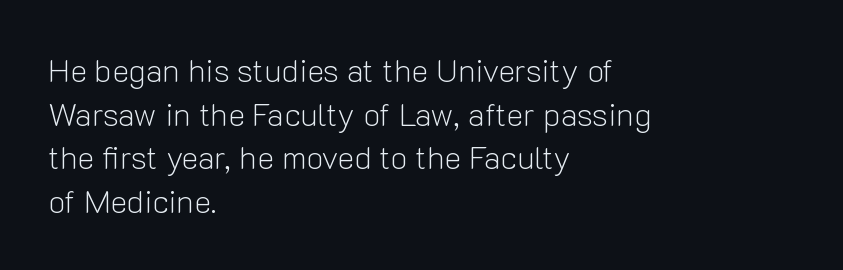
The image shows 32 px light sans-serif type, upright; set left-aligned, normal line spacing (1.36x), normal letter spacing, not underlined; low stroke contrast and a medium x-height.
